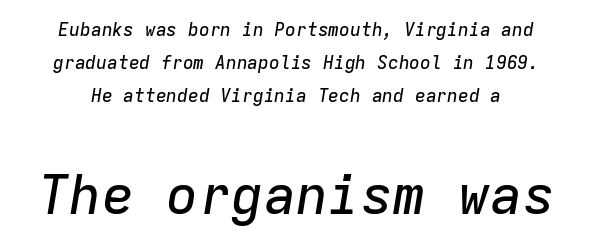
The image shows 54 px text type, italic (leaning right), monospaced; set line spacing 1.84x, normal letter spacing, not underlined; the second (bottom) block is 3.0x larger; low stroke contrast and a medium x-height.
